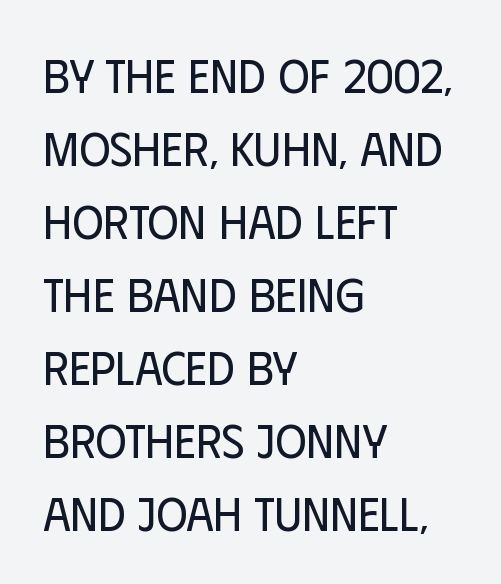
Q: Is the text bold? A: No.
Q: Is the text italic (slanted)? A: No, it is upright.
Q: Is the typeface a serif or a sans-serif typeface? A: Sans-serif.
Q: Is the text underlined? A: No.
Q: How is the paragraph aligned? A: Left-aligned.
Q: Is the spacing between letters normal or unusually wide? A: Normal.
Q: Is the spacing between lines tight, normal or loose? A: Normal.
Q: Width (condensed, normal, or wide)? A: Condensed.
Q: Stroke contrast? A: Low.
Q: x-height? A: Large.
Q: Monospaced? A: No.
